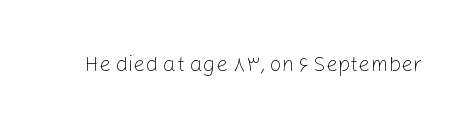
{"italic": "no", "bold": "no", "underline": "no", "letter_spacing": "normal", "letter_spacing_em": 0.0, "glyph_px": 21}
